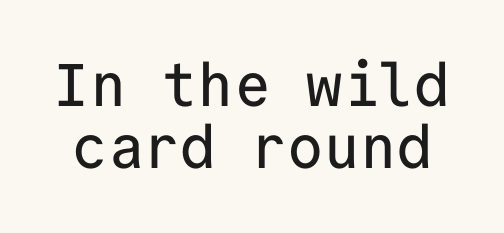
{"serif": "no", "italic": "no", "width": "normal", "stroke_contrast": "low", "x_height": "medium", "monospaced": "yes", "underline": "no", "line_spacing": "tight", "line_spacing_ratio": 1.04, "letter_spacing": "normal", "letter_spacing_em": 0.0, "glyph_px": 60}
